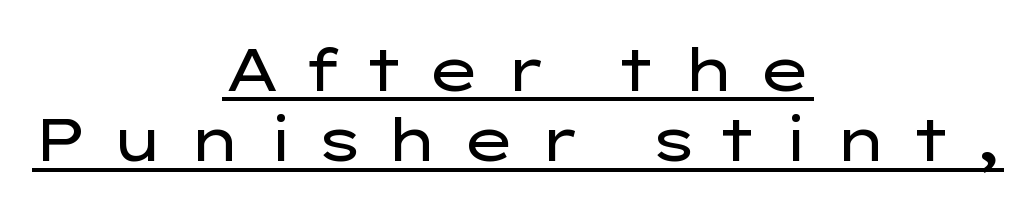
The image shows 59 px regular-weight, wide sans-serif type, upright; set centered, line spacing 1.19x, unusually wide letter spacing (+0.33 em), underlined; low stroke contrast and a medium x-height.
